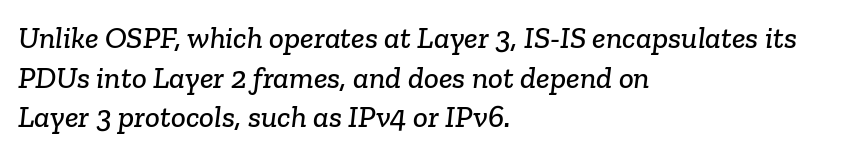
The image shows 31 px serif type; set left-aligned, normal line spacing (1.28x), normal letter spacing, not underlined; low stroke contrast and a medium x-height.
